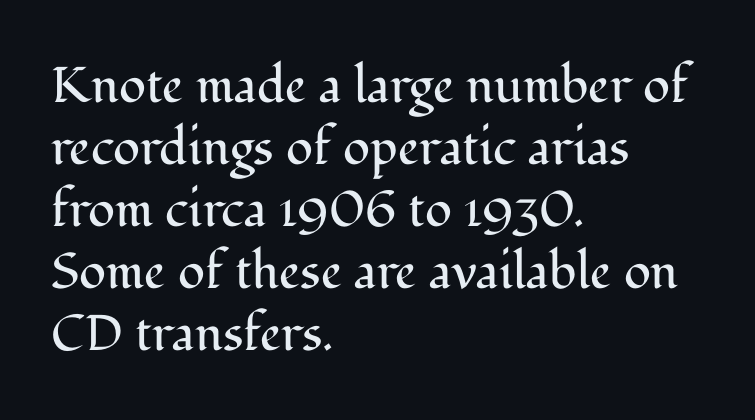
{"serif": "yes", "italic": "no", "bold": "no", "weight": "regular", "width": "normal", "stroke_contrast": "medium", "x_height": "medium", "monospaced": "no", "underline": "no", "align": "left", "line_spacing_ratio": 1.24, "letter_spacing": "normal", "letter_spacing_em": 0.0, "glyph_px": 50}
